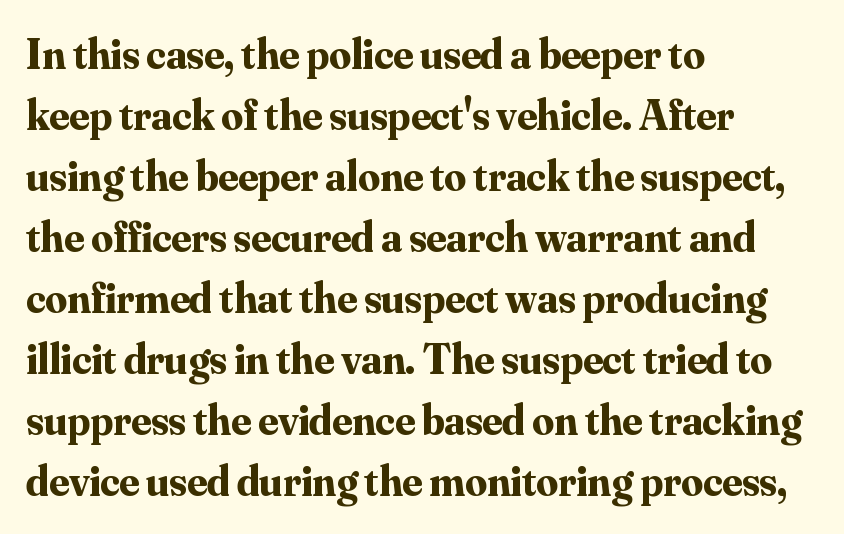
What's the leading like? Ordinary, nothing unusual. Small tapered or slab feet sit at the stroke ends, so this counts as serif. Default kerning and tracking; the words read as compact shapes. In terms of weight, the rendering is a true, heavy bold.
